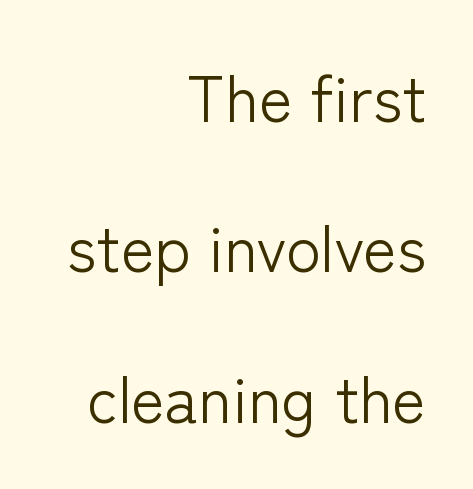
{"serif": "no", "italic": "no", "bold": "no", "weight": "light", "width": "normal", "stroke_contrast": "low", "x_height": "medium", "monospaced": "no", "underline": "no", "align": "right", "line_spacing": "loose", "line_spacing_ratio": 2.35, "letter_spacing": "normal", "letter_spacing_em": 0.0, "glyph_px": 64}
